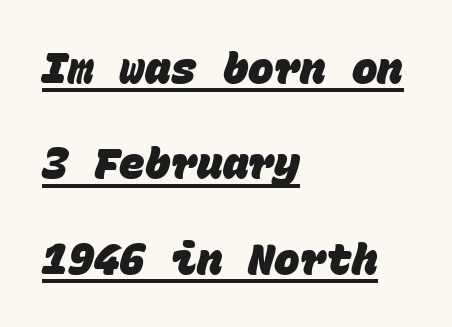
What stands out about the letter spacing? Nothing — it is the standard amount. Leftover space on each line is placed entirely after the last word. Observe the absence of serifs on each vertical stroke in this sample. How heavy is the stroke? Heavy — this is a bold. Regarding leading, the lines here are spaced well apart.
